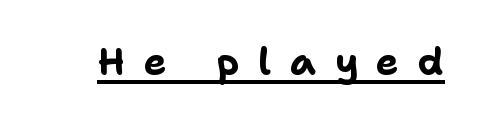
Honestly, the underline is the first thing you notice here. Note the varied advance widths — an 'i' is clearly narrower than an 'm'. You'd pick this weight for a headline — it's a proper bold. In terms of letterspacing, this is a distinctly airy, spread setting. Typographically, this falls in the sans-serif category. Posture: upright roman.
